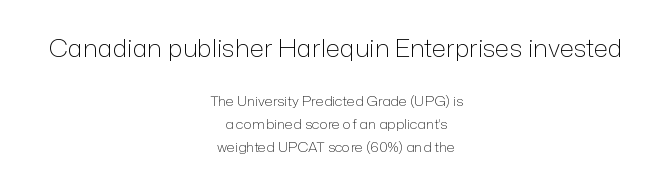
{"italic": "no", "bold": "no", "underline": "no", "align": "center", "line_spacing": "normal", "line_spacing_ratio": 1.65, "letter_spacing": "normal", "letter_spacing_em": 0.0, "larger_block": "first", "size_ratio": 1.79, "glyph_px": 25}
